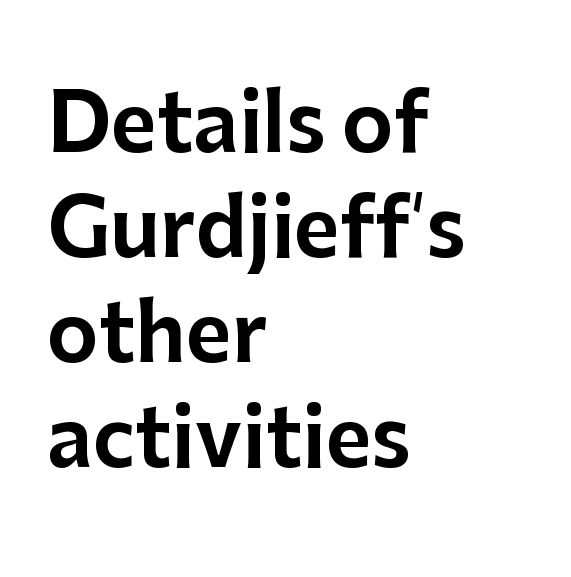
The vertical gap from one line to the next is medium. This is sans-serif lettering, the kind often seen on screens and signage. Here the glyphs are tracked normally, forming tight word shapes. Nope, not italic — everything's standing straight. The rendering uses natural spacing where letterforms have individual widths. Which margin do the lines hug? The left one — the right edge is uneven.
